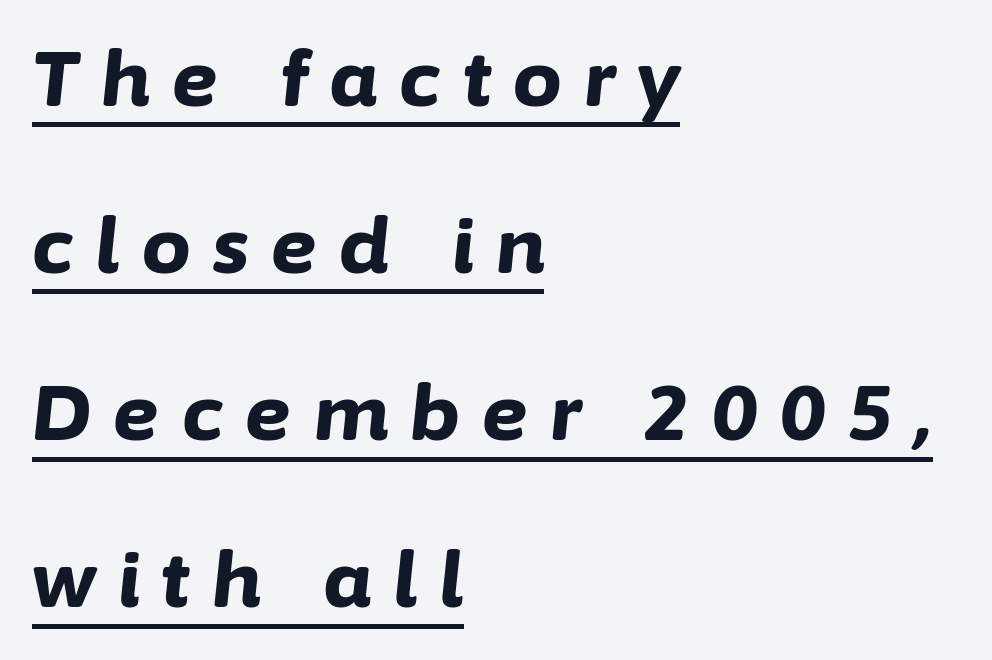
{"italic": "yes", "lean": "right", "slant_degrees": 6, "bold": "yes", "weight": "bold", "width": "normal", "stroke_contrast": "low", "x_height": "medium", "monospaced": "no", "underline": "yes", "align": "left", "line_spacing": "loose", "line_spacing_ratio": 2.17, "letter_spacing": "wide", "letter_spacing_em": 0.29, "glyph_px": 77}
